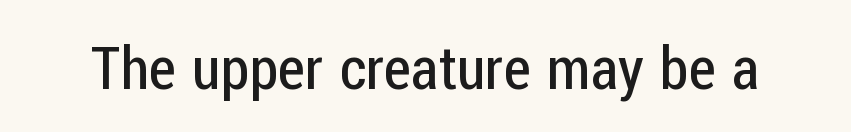
Q: Is the text bold? A: No.
Q: Is the text italic (slanted)? A: No, it is upright.
Q: Is the typeface a serif or a sans-serif typeface? A: Sans-serif.
Q: Is the text underlined? A: No.
Q: Is the spacing between letters normal or unusually wide? A: Normal.
Q: Width (condensed, normal, or wide)? A: Condensed.
Q: Stroke contrast? A: Low.
Q: x-height? A: Medium.
Q: Monospaced? A: No.
